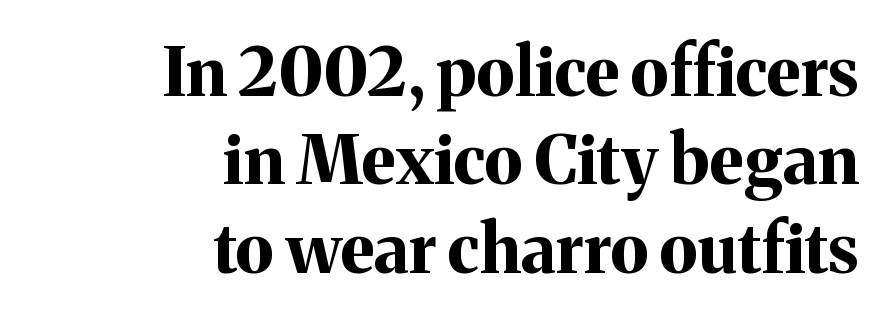
Designer's note — italics off, roman on. The type family on display is of the serif kind. This sample uses plain, unmodified letter spacing. The rendering uses natural spacing where letterforms have individual widths. The passage shown is not underscored anywhere. The strokes are fattened all the way to bold.
